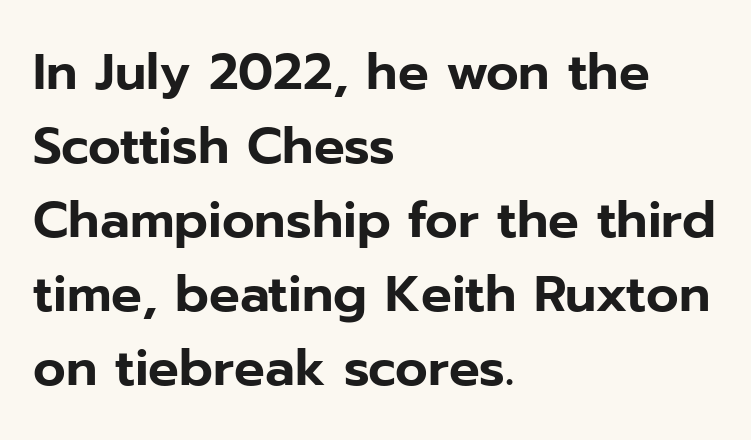
{"serif": "no", "italic": "no", "width": "normal", "stroke_contrast": "low", "x_height": "medium", "monospaced": "no", "underline": "no", "align": "left", "line_spacing": "normal", "line_spacing_ratio": 1.45, "letter_spacing": "normal", "letter_spacing_em": 0.0, "glyph_px": 51}
